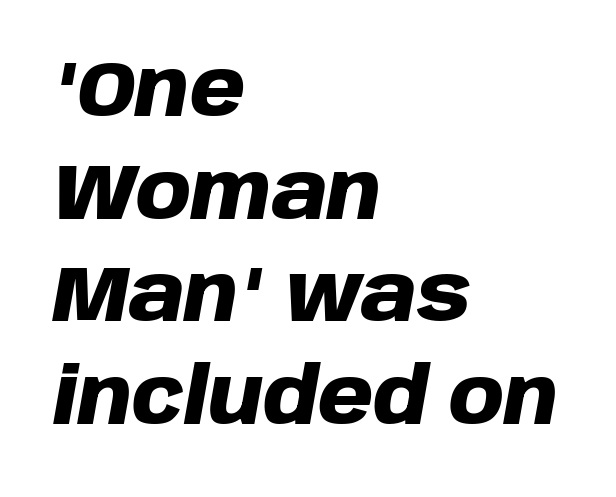
Observe the ordinary spacing: letters are neighbours, not strangers. When letters slant like this, we call the style italic. The space directly below the letters is spotless. These lines sit exactly where default settings would place them.
